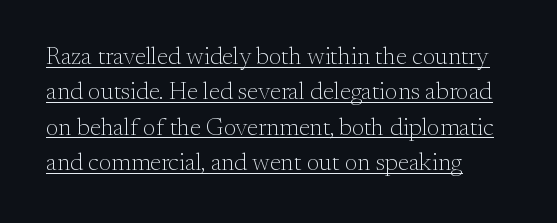
Does extra space separate the letters? No, they use regular spacing. The face used here appears with an underline applied. A typesetter would call this leading conventional body-copy spacing. This is the regular roman posture of the typeface.
